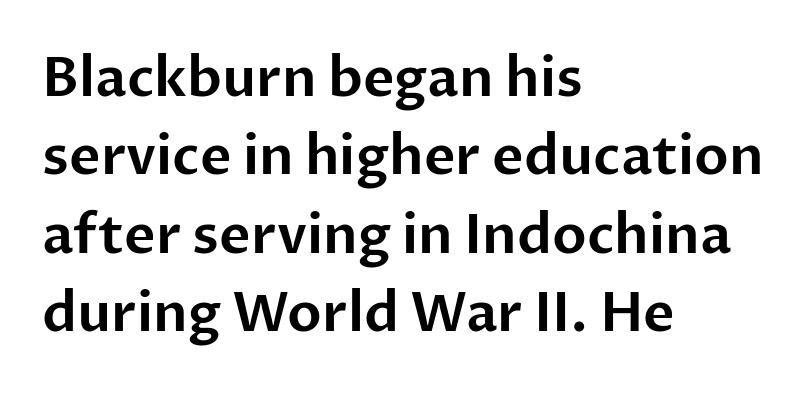
The image shows 54 px sans-serif type, upright; set left-aligned, normal line spacing (1.45x), normal letter spacing, not underlined; low stroke contrast and a medium x-height.
